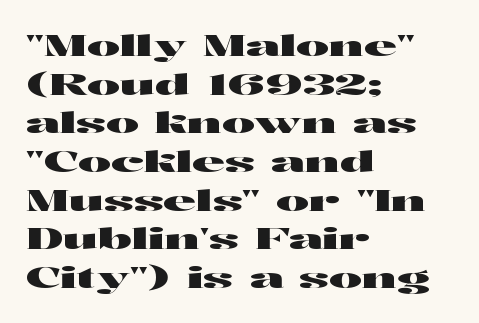
{"serif": "no", "italic": "no", "width": "wide", "stroke_contrast": "high", "x_height": "medium", "monospaced": "no", "underline": "no", "align": "left", "line_spacing": "normal", "line_spacing_ratio": 1.38, "letter_spacing": "normal", "letter_spacing_em": 0.0, "glyph_px": 28}
